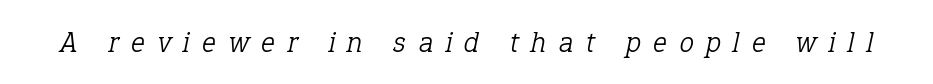
Does the lettering tilt? It does — this is italic. Note: serifs present on the glyphs. Underline: absent. Ink coverage per letter is moderate at most.
